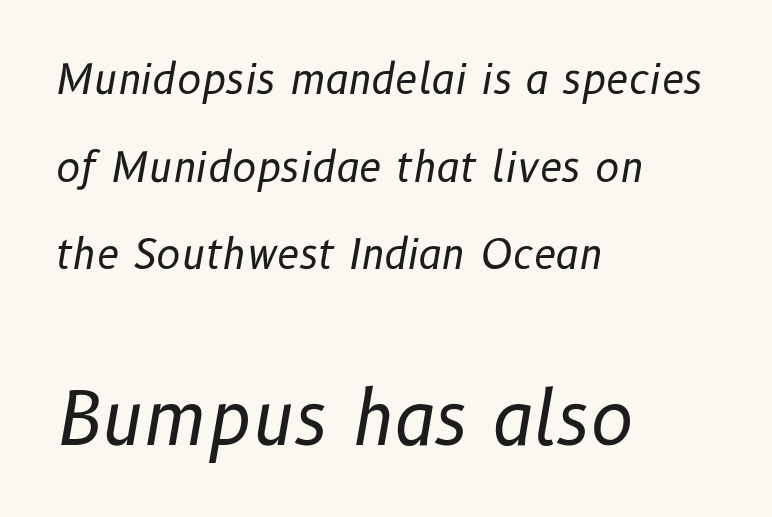
The image shows 72 px regular-weight type, italic (leaning right); set left-aligned, loose line spacing (2.14x), normal letter spacing, not underlined; the second (bottom) block is 1.76x larger; low stroke contrast and a medium x-height.
